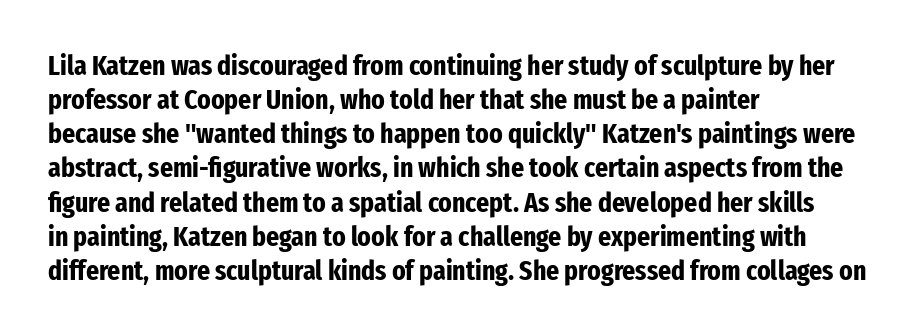
Heavy-handed strokes throughout: this text is bold. This sample has the flowing, uneven cadence of proportional lettering. Look at the bottom of the vertical strokes: they stop flat, with no serifs. The compositor pushed each line to the left boundary. Unmarked baselines from the first word to the last.
